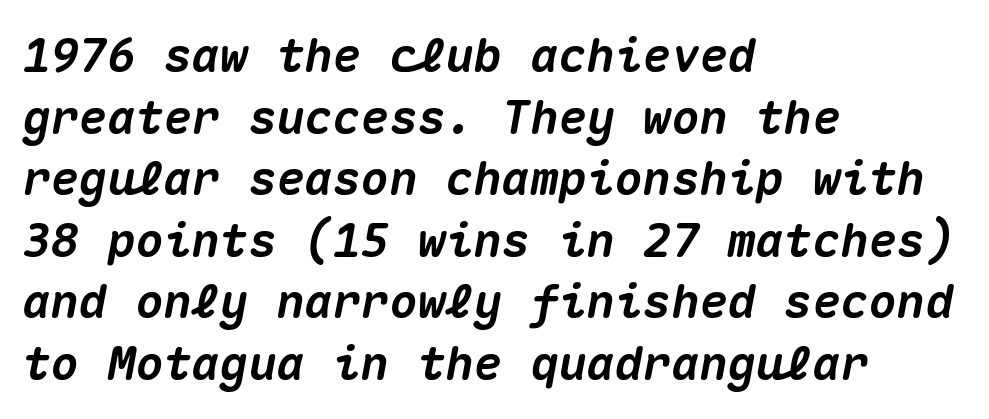
{"italic": "yes", "lean": "right", "slant_degrees": 10, "bold": "yes", "weight": "heavy", "width": "normal", "stroke_contrast": "medium", "x_height": "medium", "monospaced": "yes", "underline": "no", "align": "left", "line_spacing": "normal", "line_spacing_ratio": 1.31, "letter_spacing": "normal", "letter_spacing_em": 0.0, "glyph_px": 47}
